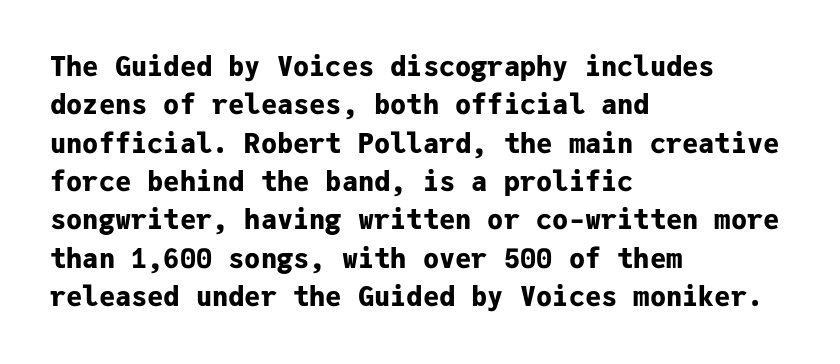
{"italic": "no", "bold": "yes", "underline": "no", "align": "left", "line_spacing": "normal", "line_spacing_ratio": 1.42, "letter_spacing": "normal", "letter_spacing_em": 0.0, "glyph_px": 27}
